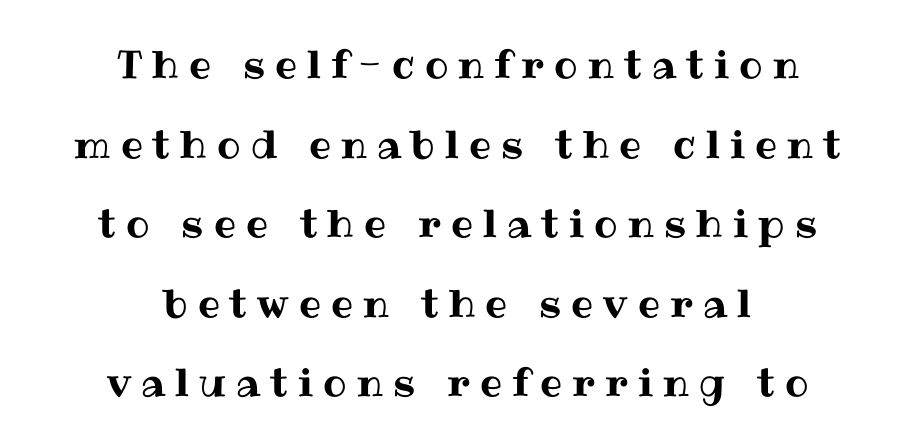
Q: Is the text italic (slanted)? A: No, it is upright.
Q: Is the text underlined? A: No.
Q: How is the paragraph aligned? A: Centered.
Q: Is the spacing between letters normal or unusually wide? A: Unusually wide.
Q: Is the spacing between lines tight, normal or loose? A: Loose.
Q: Width (condensed, normal, or wide)? A: Normal.
Q: Stroke contrast? A: Medium.
Q: x-height? A: Medium.
Q: Monospaced? A: No.
